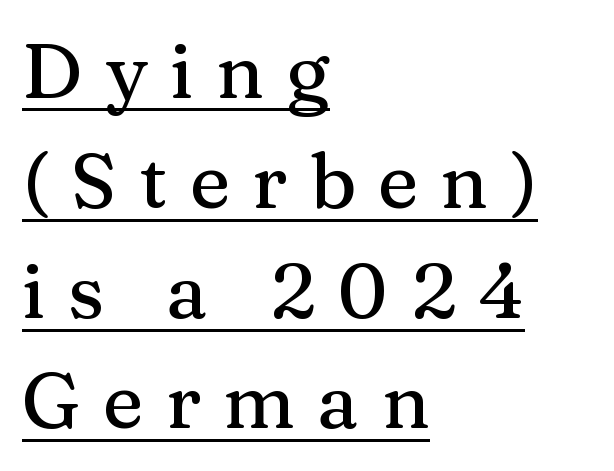
{"serif": "yes", "italic": "no", "width": "normal", "stroke_contrast": "medium", "x_height": "medium", "monospaced": "no", "underline": "yes", "align": "left", "line_spacing": "normal", "line_spacing_ratio": 1.43, "letter_spacing": "wide", "letter_spacing_em": 0.29, "glyph_px": 77}
